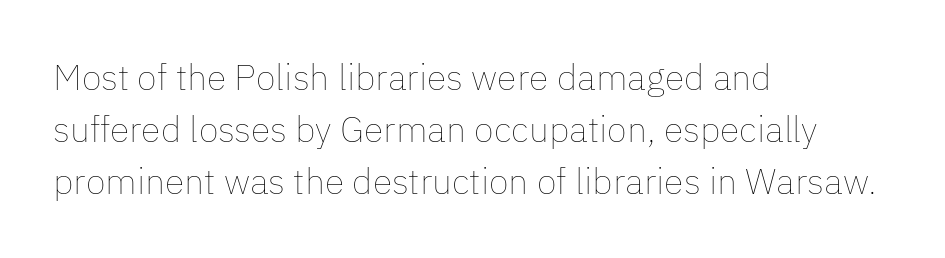
Q: Is the text bold? A: No.
Q: Is the text italic (slanted)? A: No, it is upright.
Q: Is the text underlined? A: No.
Q: How is the paragraph aligned? A: Left-aligned.
Q: Is the spacing between letters normal or unusually wide? A: Normal.
Q: Is the spacing between lines tight, normal or loose? A: Normal.
Q: Width (condensed, normal, or wide)? A: Normal.
Q: Stroke contrast? A: Low.
Q: x-height? A: Medium.
Q: Monospaced? A: No.
